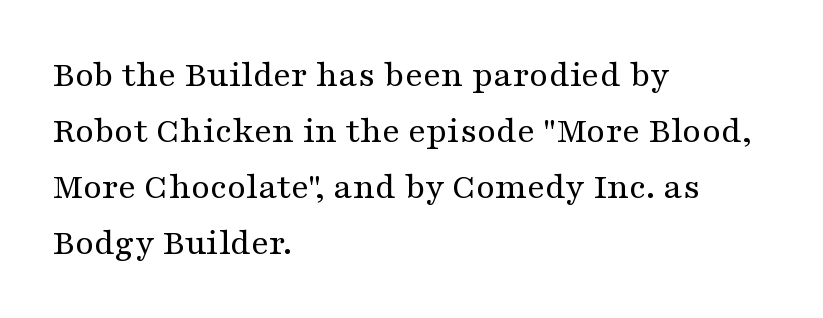
Q: Is the text bold? A: No.
Q: Is the text italic (slanted)? A: No, it is upright.
Q: Is the typeface a serif or a sans-serif typeface? A: Serif.
Q: Is the text underlined? A: No.
Q: How is the paragraph aligned? A: Left-aligned.
Q: Is the spacing between letters normal or unusually wide? A: Normal.
Q: Is the spacing between lines tight, normal or loose? A: Normal.
Q: Width (condensed, normal, or wide)? A: Wide.
Q: Stroke contrast? A: Medium.
Q: x-height? A: Medium.
Q: Monospaced? A: No.
